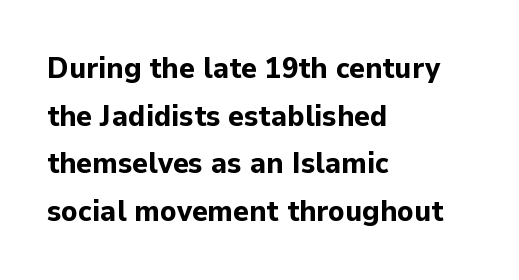
The image shows 30 px bold sans-serif type, upright; set left-aligned, normal line spacing (1.59x), normal letter spacing, not underlined; low stroke contrast and a medium x-height.
